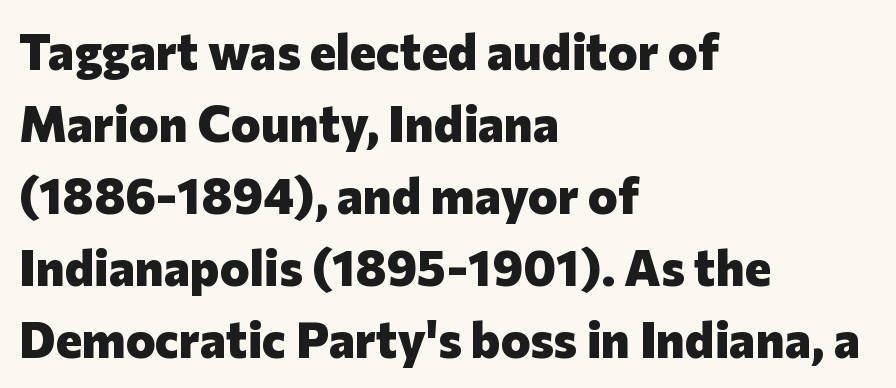
Q: Is the text bold? A: Yes.
Q: Is the text italic (slanted)? A: No, it is upright.
Q: Is the typeface a serif or a sans-serif typeface? A: Sans-serif.
Q: Is the text underlined? A: No.
Q: How is the paragraph aligned? A: Left-aligned.
Q: Is the spacing between letters normal or unusually wide? A: Normal.
Q: Is the spacing between lines tight, normal or loose? A: Normal.
Q: Width (condensed, normal, or wide)? A: Normal.
Q: Stroke contrast? A: Low.
Q: x-height? A: Medium.
Q: Monospaced? A: No.
